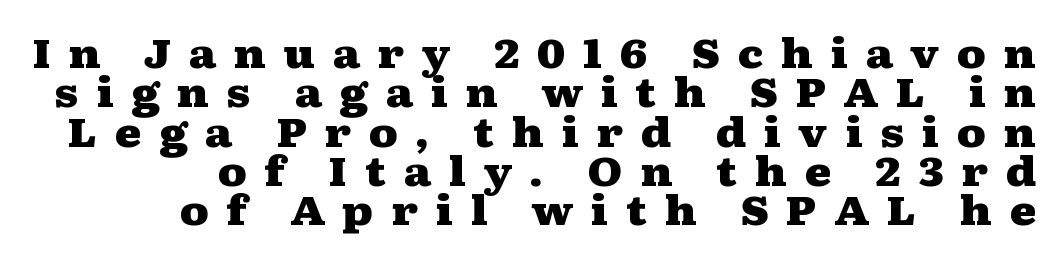
{"serif": "yes", "italic": "no", "bold": "yes", "weight": "heavy", "width": "wide", "stroke_contrast": "medium", "x_height": "medium", "monospaced": "no", "underline": "no", "align": "right", "line_spacing": "tight", "line_spacing_ratio": 0.96, "letter_spacing": "wide", "letter_spacing_em": 0.42, "glyph_px": 41}
